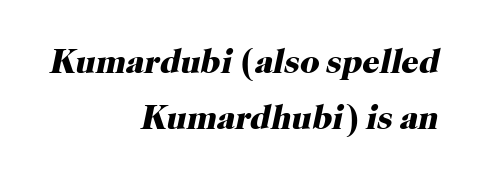
Is the block centered? No — it sits flush against the right margin. Spacing verdict: proportional, widths tailored to each character. Are there feet on the stems? There are — it's a serif. The type is set solid horizontally, with unmodified tracking. Plain, unruled lines of type. In terms of leading, this rendering sits right in the middle.
